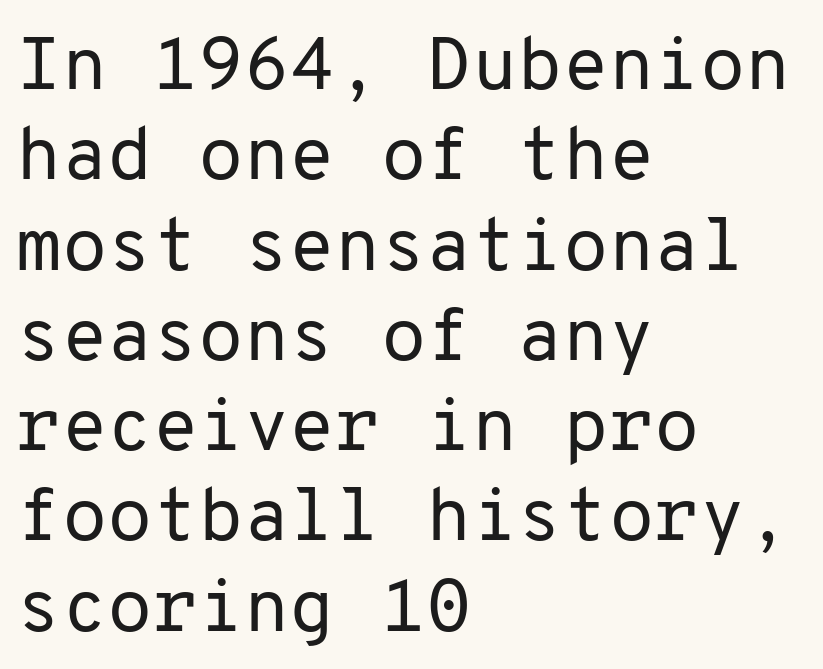
Stems here are at most as thick as an everyday book face. There is no visible air inserted between adjacent glyphs. The letters march in equal steps, a hallmark of fixed-pitch type. Vertical strokes here are truly vertical.
